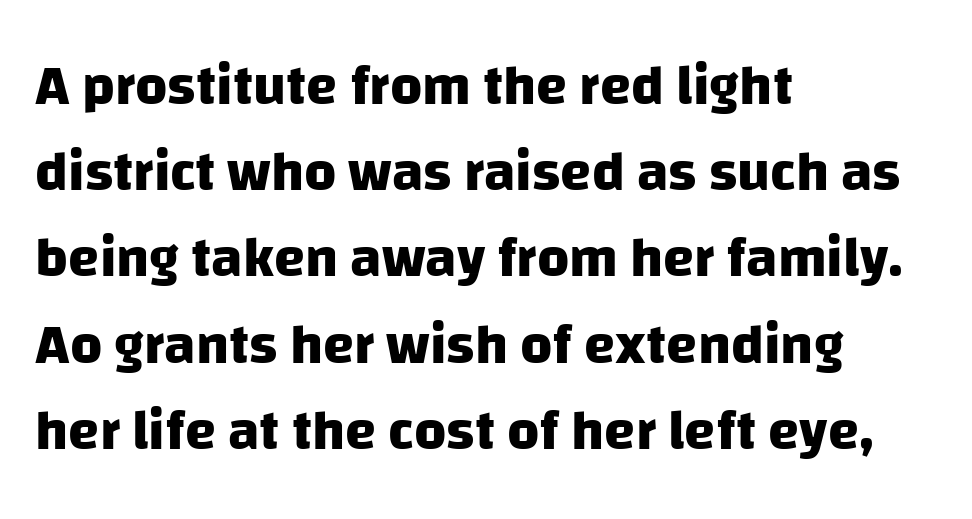
The image shows 56 px heavy sans-serif type; set left-aligned, normal line spacing (1.54x), normal letter spacing, not underlined; low stroke contrast and a large x-height.
